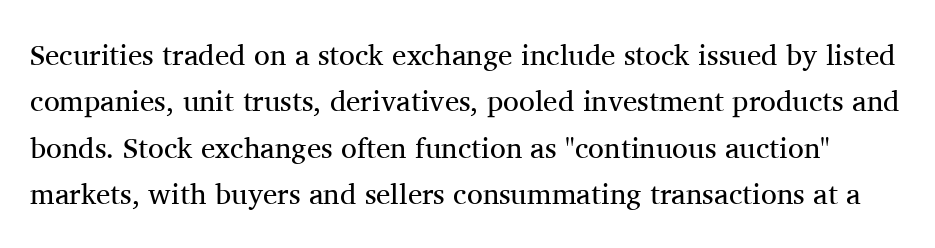
{"serif": "yes", "italic": "no", "bold": "no", "weight": "regular", "width": "normal", "stroke_contrast": "medium", "x_height": "medium", "monospaced": "no", "underline": "no", "line_spacing": "normal", "line_spacing_ratio": 1.6, "letter_spacing": "normal", "letter_spacing_em": 0.0, "glyph_px": 29}
